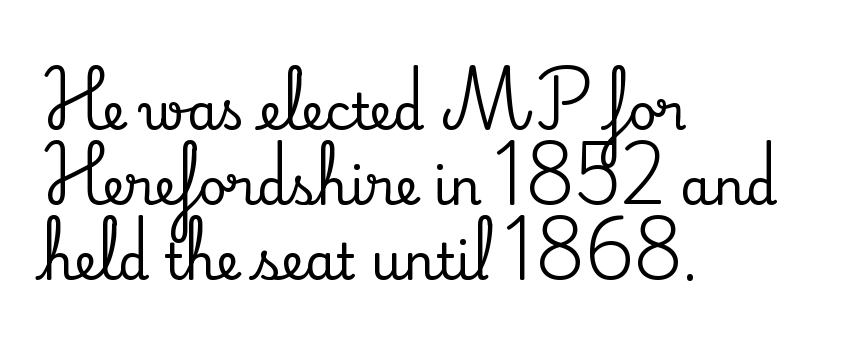
The image shows 50 px serif type, upright; set left-aligned, normal line spacing (1.5x), normal letter spacing, not underlined; medium stroke contrast and a small x-height.
